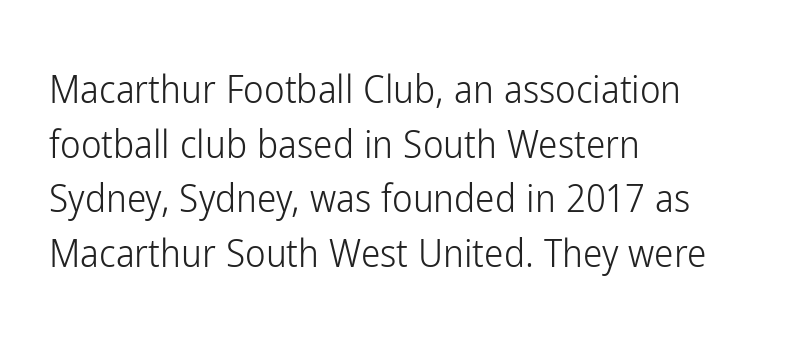
Q: Is the text bold? A: No.
Q: Is the text italic (slanted)? A: No, it is upright.
Q: Is the typeface a serif or a sans-serif typeface? A: Sans-serif.
Q: Is the text underlined? A: No.
Q: How is the paragraph aligned? A: Left-aligned.
Q: Is the spacing between letters normal or unusually wide? A: Normal.
Q: Is the spacing between lines tight, normal or loose? A: Normal.
Q: Width (condensed, normal, or wide)? A: Condensed.
Q: Stroke contrast? A: Low.
Q: x-height? A: Medium.
Q: Monospaced? A: No.
